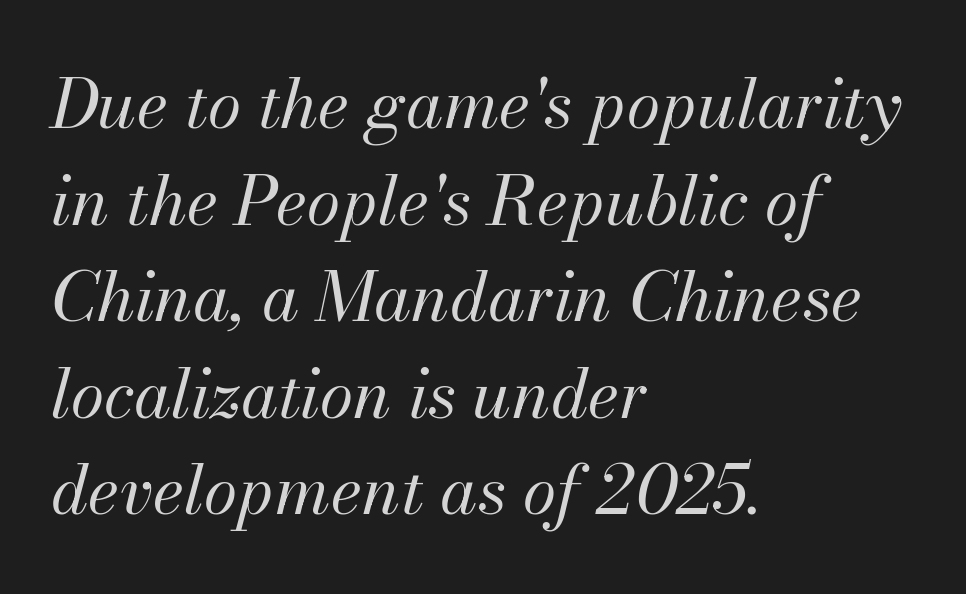
{"italic": "yes", "lean": "right", "slant_degrees": 13, "bold": "no", "weight": "regular", "width": "normal", "stroke_contrast": "medium", "x_height": "small", "monospaced": "no", "underline": "no", "align": "left", "line_spacing": "normal", "line_spacing_ratio": 1.42, "letter_spacing": "normal", "letter_spacing_em": 0.0, "glyph_px": 68}
